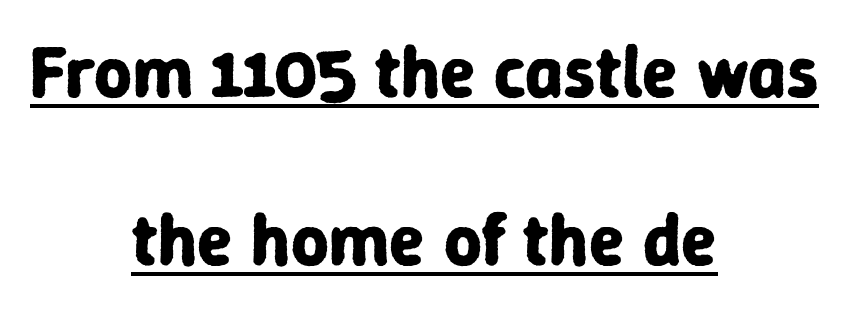
The image shows 73 px bold sans-serif type, upright; set centered, loose line spacing (2.3x), normal letter spacing, underlined; low stroke contrast and a medium x-height.
